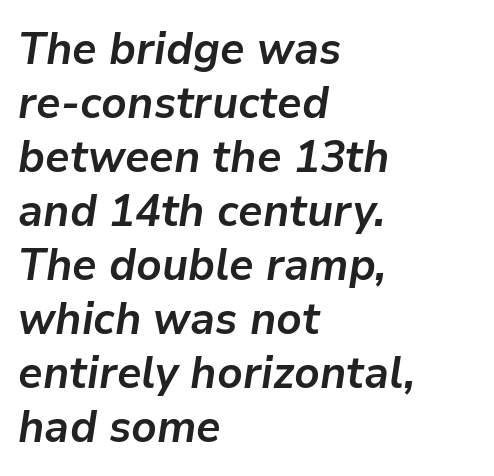
{"italic": "yes", "lean": "right", "slant_degrees": 9, "bold": "yes", "weight": "semibold", "width": "normal", "stroke_contrast": "low", "x_height": "medium", "monospaced": "no", "underline": "no", "align": "left", "line_spacing_ratio": 1.2, "letter_spacing": "normal", "letter_spacing_em": 0.0, "glyph_px": 45}
